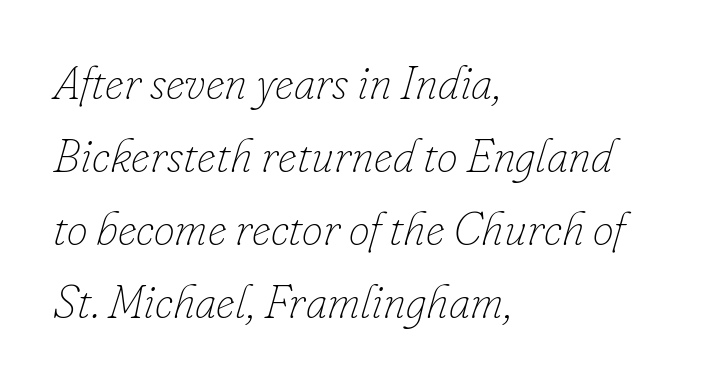
{"italic": "yes", "lean": "right", "slant_degrees": 16, "bold": "no", "weight": "thin", "width": "normal", "stroke_contrast": "low", "x_height": "small", "monospaced": "no", "underline": "no", "align": "left", "line_spacing": "normal", "line_spacing_ratio": 1.55, "letter_spacing": "normal", "letter_spacing_em": 0.0, "glyph_px": 47}
